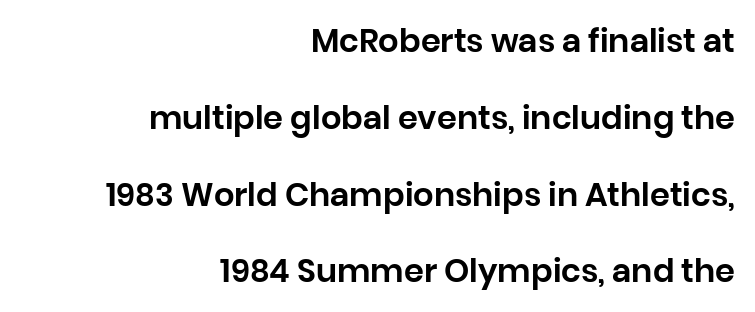
{"serif": "no", "italic": "no", "width": "normal", "stroke_contrast": "low", "x_height": "large", "monospaced": "no", "underline": "no", "align": "right", "line_spacing": "loose", "line_spacing_ratio": 2.4, "letter_spacing": "normal", "letter_spacing_em": 0.0, "glyph_px": 32}
